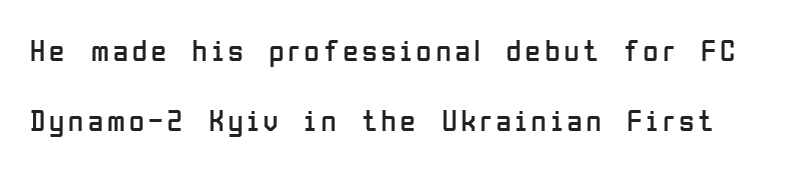
The image shows 31 px regular-weight, condensed sans-serif type, upright; set loose line spacing (2.26x), not underlined; low stroke contrast and a medium x-height.
